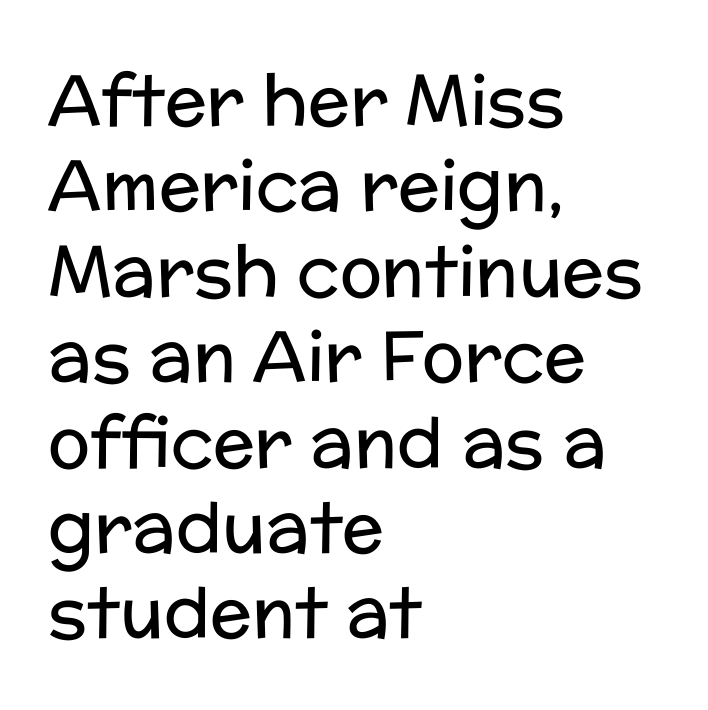
{"serif": "no", "italic": "no", "bold": "no", "weight": "regular", "width": "normal", "stroke_contrast": "low", "x_height": "medium", "monospaced": "no", "underline": "no", "align": "left", "line_spacing_ratio": 1.22, "letter_spacing": "normal", "letter_spacing_em": 0.0, "glyph_px": 70}
